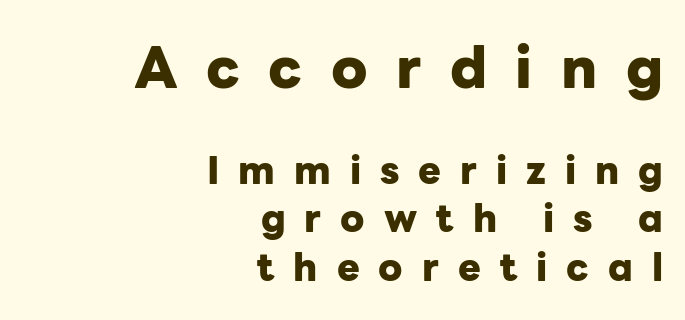
The image shows 57 px heavy sans-serif type, upright; set right-aligned, normal line spacing (1.27x), unusually wide letter spacing (+0.5 em), not underlined; the first (top) block is 1.5x larger; low stroke contrast and a medium x-height.
